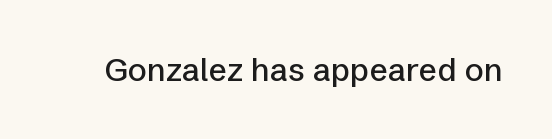
{"serif": "no", "italic": "no", "width": "normal", "stroke_contrast": "low", "x_height": "medium", "monospaced": "no", "underline": "no", "letter_spacing": "normal", "letter_spacing_em": 0.0, "glyph_px": 32}
